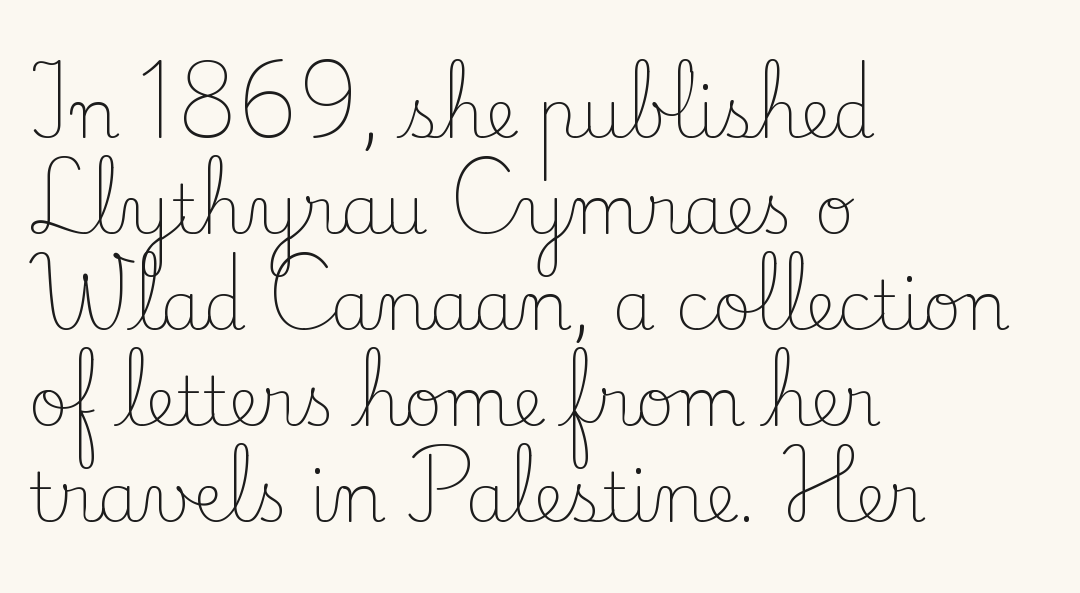
Vertically, the passage feels balanced, rows spaced as you'd expect. A roman cut, with each character standing at attention. The type is set solid horizontally, with unmodified tracking. The strokes are not fattened; the text isn't bold. Small tapered or slab feet sit at the stroke ends, so this counts as serif.
